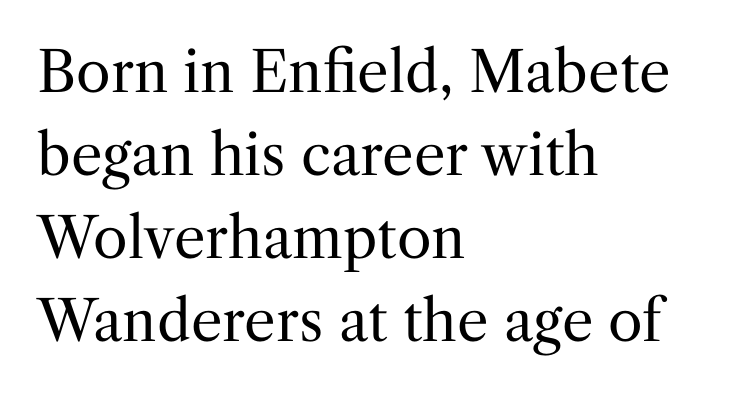
These lines are rendered in a variable-pitch font. The strokes are not fattened; the text isn't bold. Nobody drew a line under any word here. The designer went with a serif here, giving each stem small feet.
